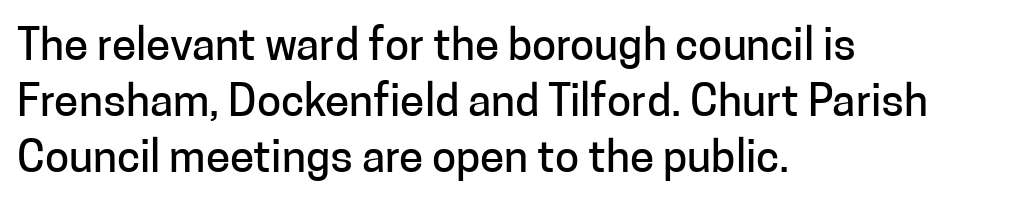
{"serif": "no", "italic": "no", "width": "normal", "stroke_contrast": "low", "x_height": "medium", "monospaced": "no", "underline": "no", "align": "left", "line_spacing": "normal", "line_spacing_ratio": 1.27, "letter_spacing": "normal", "letter_spacing_em": 0.0, "glyph_px": 44}
